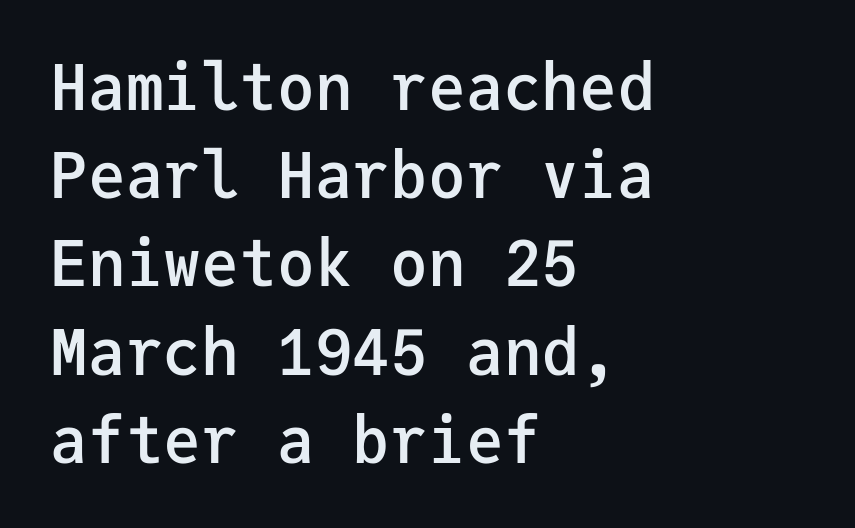
{"serif": "no", "italic": "no", "bold": "semi", "weight": "semibold", "width": "normal", "stroke_contrast": "low", "x_height": "medium", "monospaced": "yes", "underline": "no", "align": "left", "line_spacing": "normal", "line_spacing_ratio": 1.4, "letter_spacing": "normal", "letter_spacing_em": 0.0, "glyph_px": 63}
